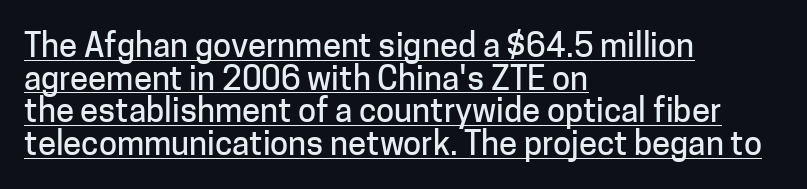
Style check: upright. Proportional: the letters do not fall into vertical columns. Serifs: no, the terminals of the letterforms are clean. Default kerning and tracking; the words read as compact shapes. Leftover space on each line is placed entirely after the last word. Compared with undecorated copy, this sample adds a rule below the words.
